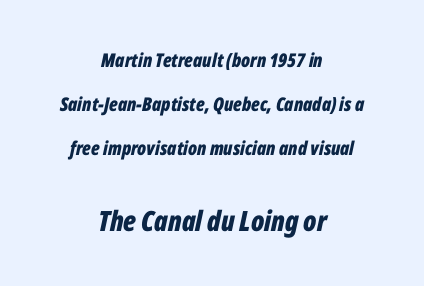
Descenders hang freely into open space. Look at the stroke-to-counter ratio: heavy, a bold. Default kerning and tracking; the words read as compact shapes. The vertical gap from one line to the next is large.
